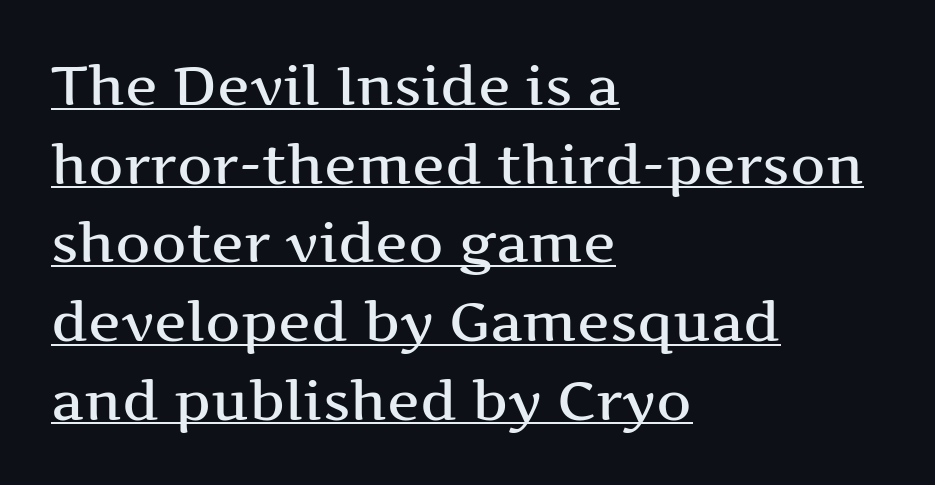
{"serif": "yes", "italic": "no", "width": "wide", "stroke_contrast": "medium", "x_height": "medium", "monospaced": "no", "underline": "yes", "align": "left", "line_spacing": "normal", "line_spacing_ratio": 1.43, "letter_spacing": "normal", "letter_spacing_em": 0.0, "glyph_px": 55}
